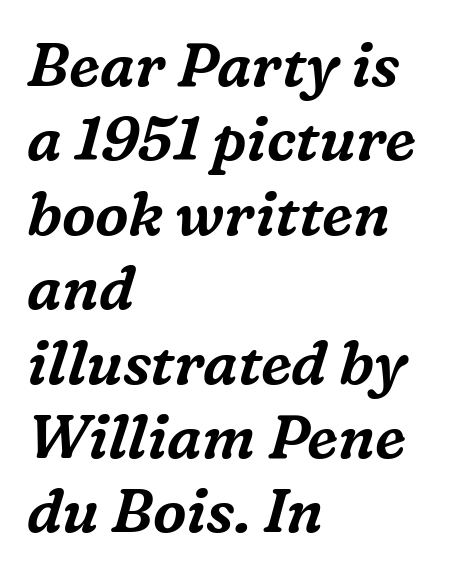
The image shows 60 px serif type, italic (leaning right); set left-aligned, line spacing 1.24x, normal letter spacing, not underlined; medium stroke contrast and a medium x-height.
